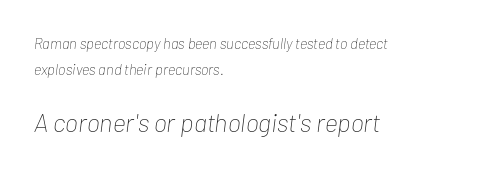
{"italic": "yes", "lean": "right", "slant_degrees": 7, "bold": "no", "underline": "no", "align": "left", "line_spacing_ratio": 1.72, "letter_spacing": "normal", "letter_spacing_em": 0.0, "larger_block": "second", "size_ratio": 1.73, "glyph_px": 26}
